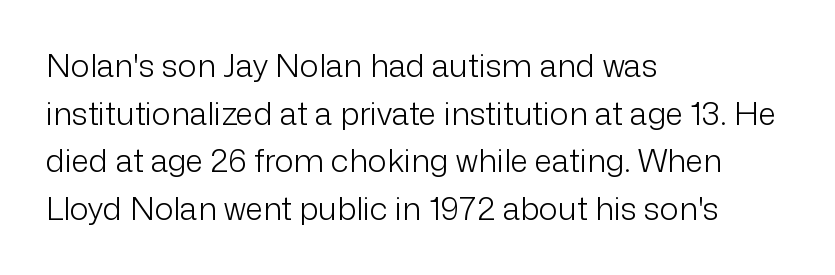
The image shows 32 px light sans-serif type, upright; set left-aligned, normal line spacing (1.49x), normal letter spacing, not underlined; low stroke contrast and a medium x-height.
